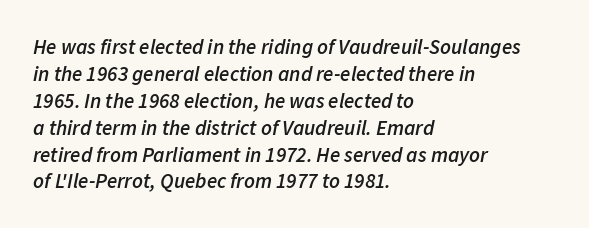
The image shows 21 px text type, italic (leaning right); set left-aligned, normal line spacing (1.28x), normal letter spacing, not underlined.
